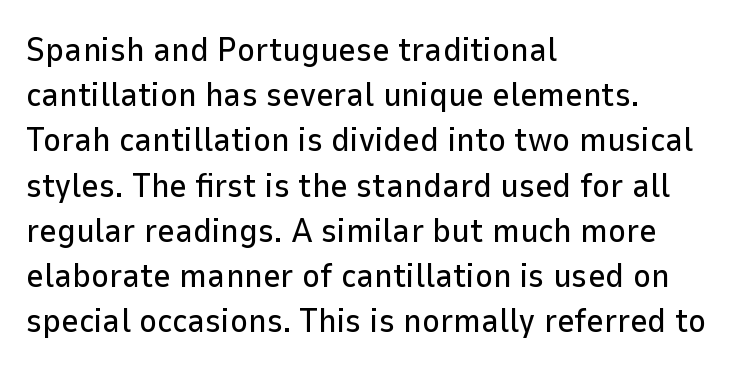
Q: Is the text italic (slanted)? A: No, it is upright.
Q: Is the typeface a serif or a sans-serif typeface? A: Sans-serif.
Q: Is the text underlined? A: No.
Q: How is the paragraph aligned? A: Left-aligned.
Q: Is the spacing between letters normal or unusually wide? A: Normal.
Q: Is the spacing between lines tight, normal or loose? A: Normal.
Q: Width (condensed, normal, or wide)? A: Normal.
Q: Stroke contrast? A: Low.
Q: x-height? A: Medium.
Q: Monospaced? A: No.
